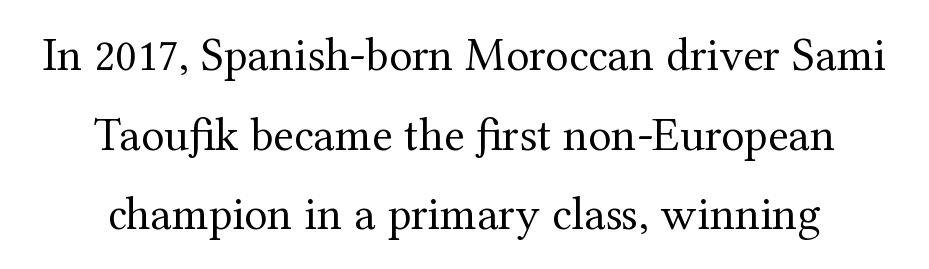
{"serif": "yes", "italic": "no", "bold": "no", "weight": "regular", "width": "normal", "stroke_contrast": "medium", "x_height": "medium", "monospaced": "no", "underline": "no", "align": "center", "line_spacing": "normal", "line_spacing_ratio": 1.66, "letter_spacing": "normal", "letter_spacing_em": 0.0, "glyph_px": 48}
